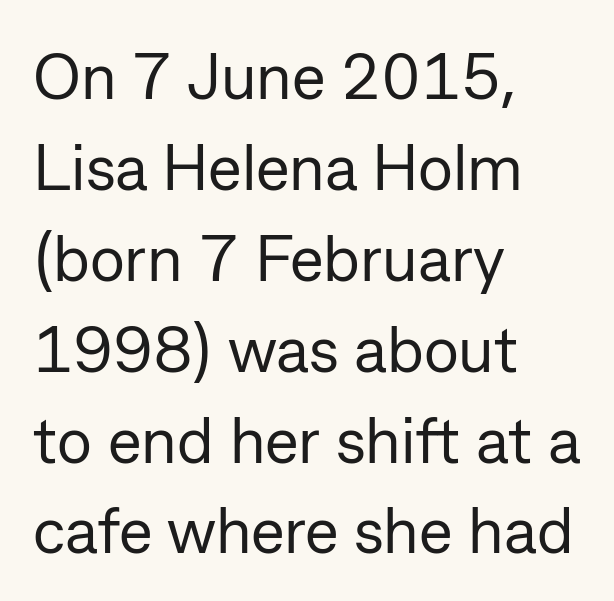
{"serif": "no", "italic": "no", "bold": "no", "weight": "regular", "width": "normal", "stroke_contrast": "low", "x_height": "medium", "monospaced": "no", "underline": "no", "align": "left", "line_spacing": "normal", "line_spacing_ratio": 1.42, "letter_spacing": "normal", "letter_spacing_em": 0.0, "glyph_px": 64}
